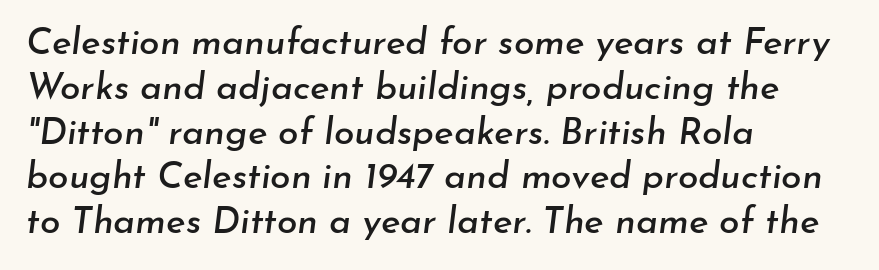
{"italic": "yes", "lean": "right", "slant_degrees": 7, "width": "normal", "stroke_contrast": "low", "x_height": "small", "monospaced": "no", "underline": "no", "align": "left", "line_spacing_ratio": 1.21, "letter_spacing": "normal", "letter_spacing_em": 0.0, "glyph_px": 37}
